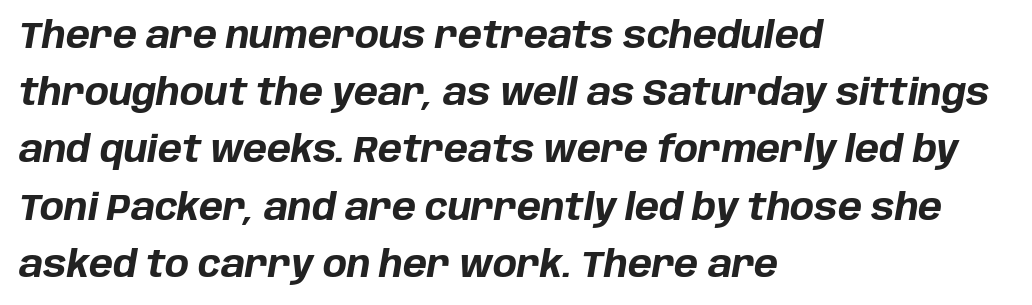
The image shows 36 px bold type, italic (leaning right); set left-aligned, normal line spacing (1.59x), normal letter spacing, not underlined; low stroke contrast and a large x-height.
